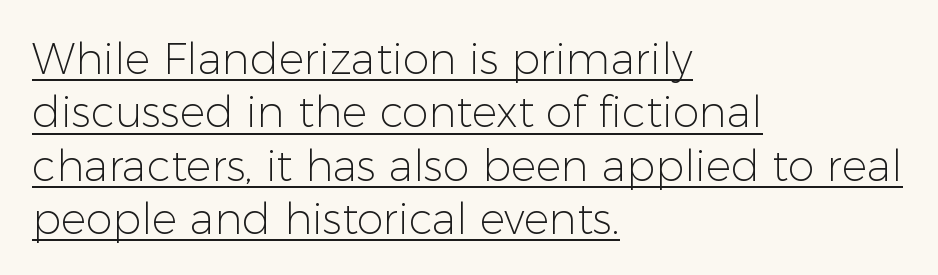
{"serif": "no", "italic": "no", "bold": "no", "weight": "light", "width": "normal", "stroke_contrast": "low", "x_height": "medium", "monospaced": "no", "underline": "yes", "align": "left", "line_spacing_ratio": 1.24, "letter_spacing": "normal", "letter_spacing_em": 0.0, "glyph_px": 43}
